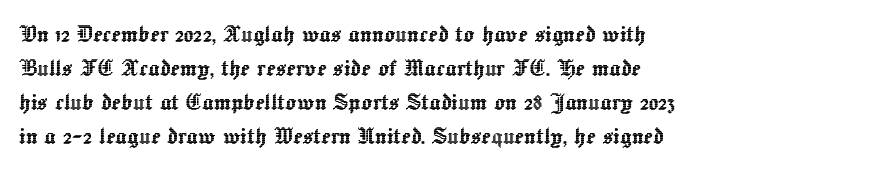
{"italic": "no", "width": "normal", "x_height": "medium", "monospaced": "no", "underline": "no", "align": "left", "line_spacing_ratio": 1.21, "letter_spacing": "normal", "letter_spacing_em": 0.0, "glyph_px": 28}
